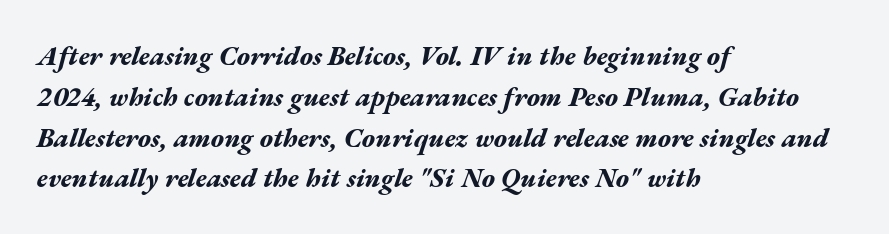
The image shows 27 px bold type, italic (leaning right); set left-aligned, normal line spacing (1.51x), normal letter spacing, not underlined.
